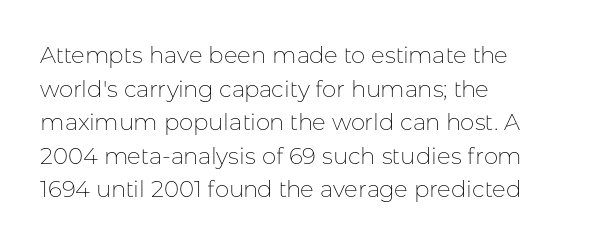
Q: Is the text bold? A: No.
Q: Is the text italic (slanted)? A: No, it is upright.
Q: Is the text underlined? A: No.
Q: How is the paragraph aligned? A: Left-aligned.
Q: Is the spacing between letters normal or unusually wide? A: Normal.
Q: Is the spacing between lines tight, normal or loose? A: Normal.
